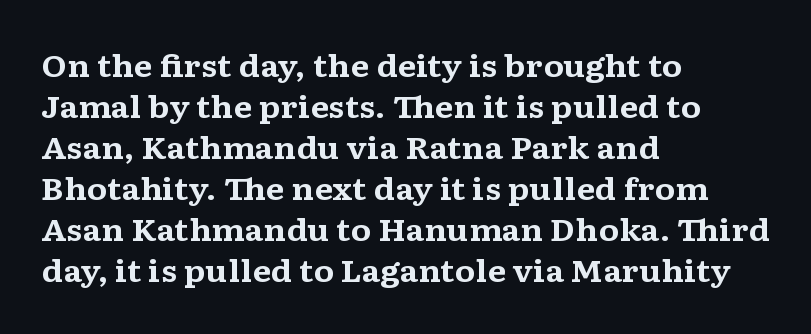
The image shows 30 px bold, wide serif type, upright; set left-aligned, normal line spacing (1.37x), normal letter spacing, not underlined; medium stroke contrast and a medium x-height.
